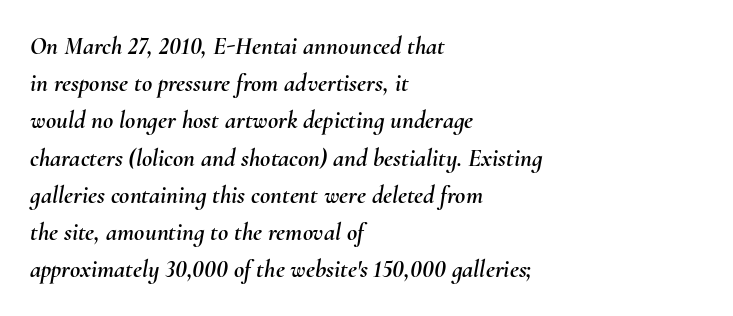
{"italic": "yes", "lean": "right", "slant_degrees": 10, "underline": "no", "align": "left", "line_spacing": "normal", "line_spacing_ratio": 1.49, "letter_spacing": "normal", "letter_spacing_em": 0.0, "glyph_px": 25}
